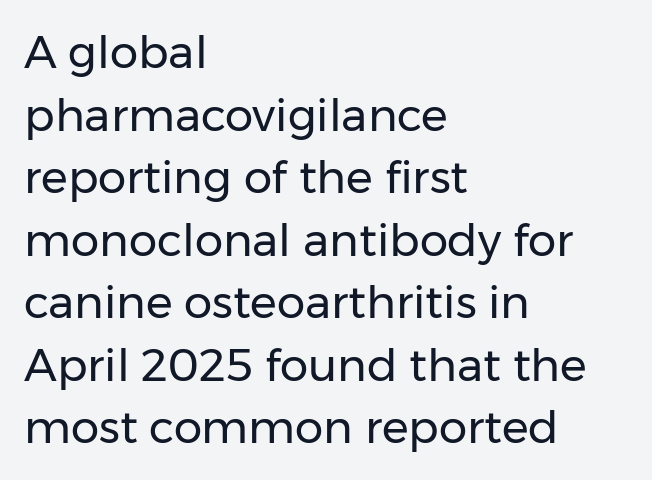
Q: Is the text bold? A: No.
Q: Is the text italic (slanted)? A: No, it is upright.
Q: Is the typeface a serif or a sans-serif typeface? A: Sans-serif.
Q: Is the text underlined? A: No.
Q: How is the paragraph aligned? A: Left-aligned.
Q: Is the spacing between letters normal or unusually wide? A: Normal.
Q: Is the spacing between lines tight, normal or loose? A: Normal.
Q: Width (condensed, normal, or wide)? A: Normal.
Q: Stroke contrast? A: Low.
Q: x-height? A: Medium.
Q: Monospaced? A: No.
